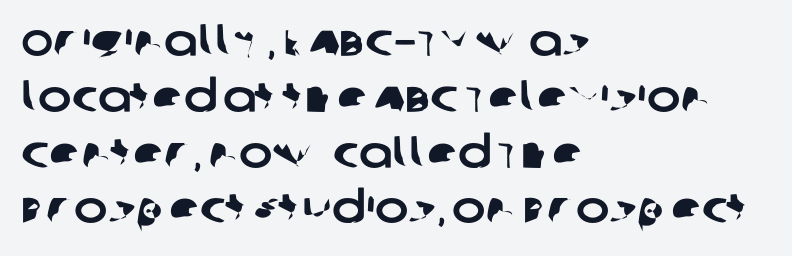
The image shows 45 px sans-serif type; set left-aligned, line spacing 1.24x, normal letter spacing, not underlined; low stroke contrast and a large x-height.
